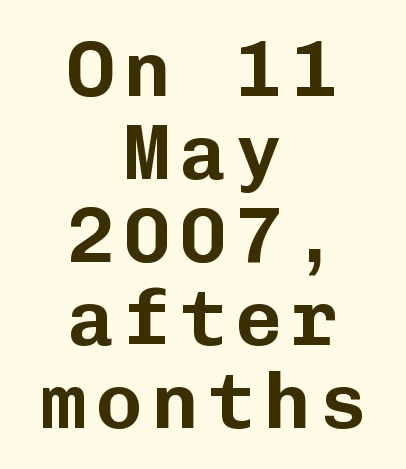
The image shows 79 px sans-serif type, upright, monospaced; set centered, tight line spacing (1.05x), not underlined; low stroke contrast and a medium x-height.
